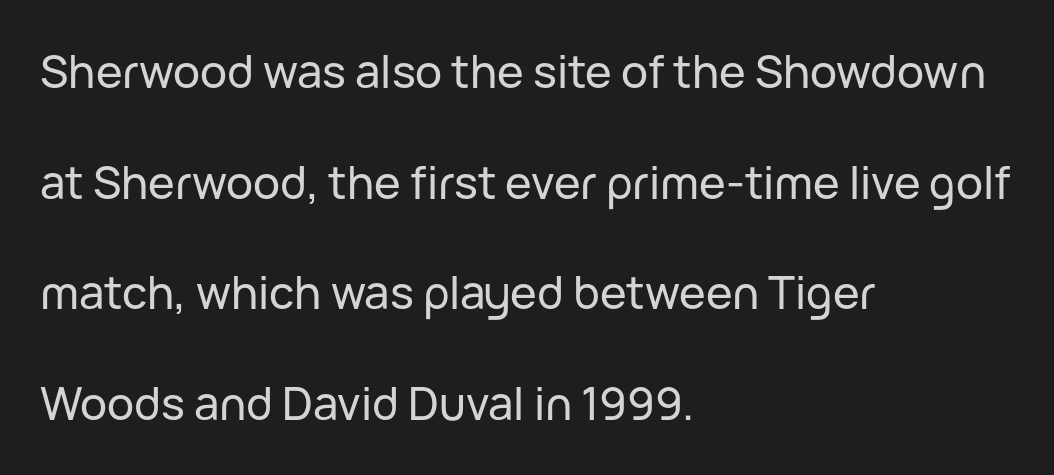
The image shows 45 px sans-serif type, upright; set left-aligned, loose line spacing (2.46x), normal letter spacing, not underlined; low stroke contrast and a medium x-height.
